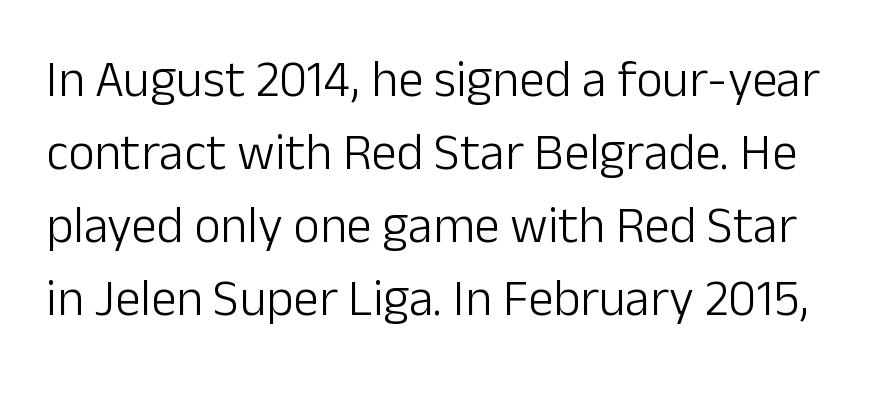
The image shows 51 px light sans-serif type, upright; set normal line spacing (1.43x), normal letter spacing, not underlined; low stroke contrast and a medium x-height.
